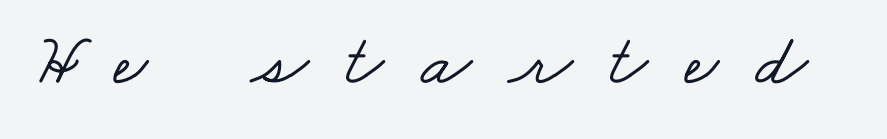
The image shows 74 px wide serif type; set unusually wide letter spacing (+0.5 em), not underlined; low stroke contrast and a small x-height.
